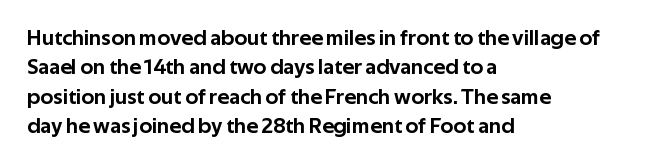
The image shows 22 px text type, upright; set left-aligned, normal line spacing (1.34x), normal letter spacing, not underlined.
